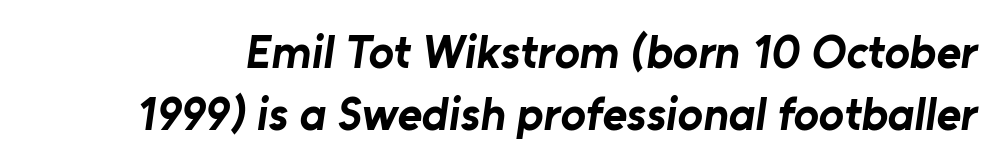
The image shows 47 px bold sans-serif type; set normal line spacing (1.32x), normal letter spacing, not underlined; low stroke contrast and a medium x-height.
